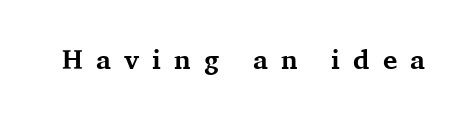
Q: Is the text bold? A: Yes.
Q: Is the text italic (slanted)? A: No, it is upright.
Q: Is the text underlined? A: No.
Q: Is the spacing between letters normal or unusually wide? A: Unusually wide.
